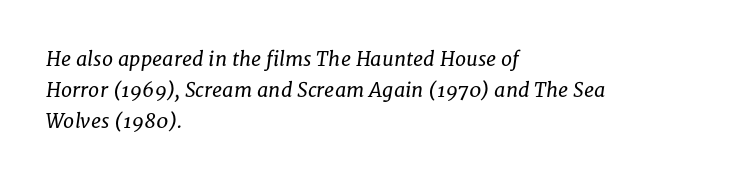
Quick note: underline off. The strokes are not fattened; the text isn't bold. Observe the lean: these are italic letterforms. In terms of leading, this rendering sits right in the middle.
